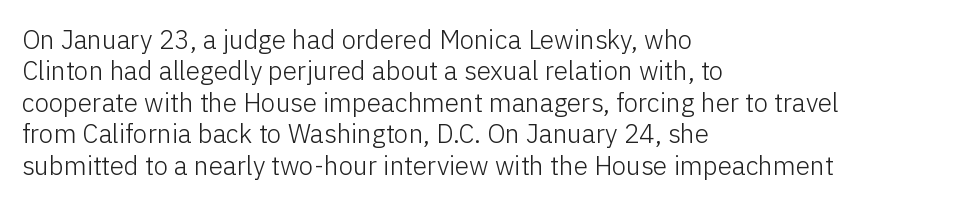
The image shows 26 px text type, upright; set left-aligned, line spacing 1.21x, normal letter spacing, not underlined.
